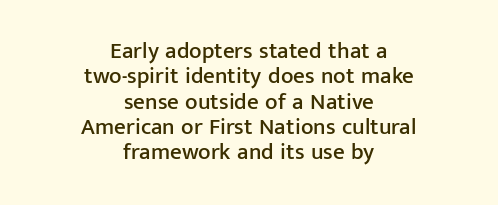
{"italic": "no", "underline": "no", "align": "center", "line_spacing": "tight", "line_spacing_ratio": 1.1, "letter_spacing": "normal", "letter_spacing_em": 0.0, "glyph_px": 23}
